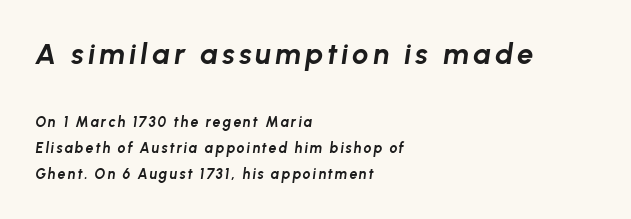
{"italic": "yes", "lean": "right", "slant_degrees": 8, "bold": "yes", "weight": "bold", "width": "normal", "stroke_contrast": "low", "x_height": "medium", "monospaced": "no", "underline": "no", "align": "left", "line_spacing_ratio": 1.85, "larger_block": "first", "size_ratio": 2.07, "glyph_px": 29}
